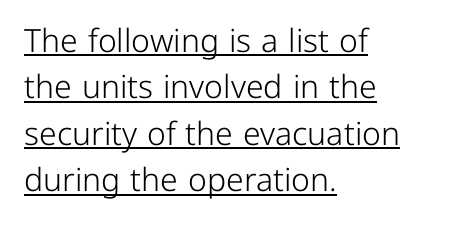
Q: Is the text bold? A: No.
Q: Is the text italic (slanted)? A: No, it is upright.
Q: Is the typeface a serif or a sans-serif typeface? A: Sans-serif.
Q: Is the text underlined? A: Yes.
Q: How is the paragraph aligned? A: Left-aligned.
Q: Is the spacing between letters normal or unusually wide? A: Normal.
Q: Is the spacing between lines tight, normal or loose? A: Normal.
Q: Width (condensed, normal, or wide)? A: Normal.
Q: Stroke contrast? A: Low.
Q: x-height? A: Medium.
Q: Monospaced? A: No.
